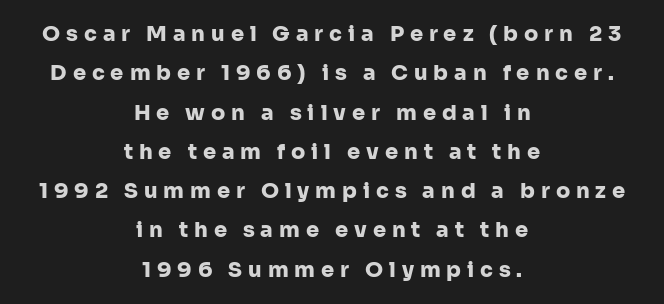
The image shows 21 px bold type, upright; set centered, line spacing 1.87x, unusually wide letter spacing (+0.28 em), not underlined.
